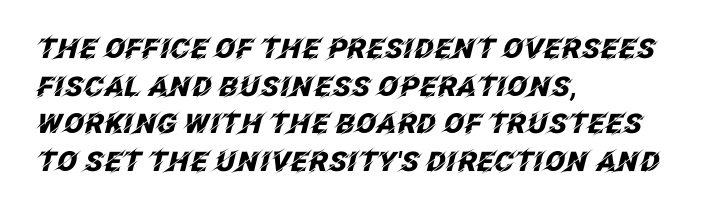
Q: Is the text bold? A: Yes.
Q: Is the text italic (slanted)? A: Yes, it leans right by about 12 degrees.
Q: Is the text underlined? A: No.
Q: How is the paragraph aligned? A: Left-aligned.
Q: Is the spacing between letters normal or unusually wide? A: Normal.
Q: Is the spacing between lines tight, normal or loose? A: Normal.
